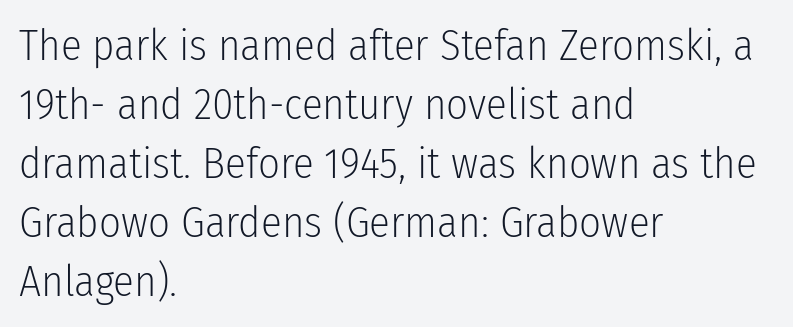
{"serif": "no", "italic": "no", "bold": "no", "weight": "light", "width": "condensed", "stroke_contrast": "low", "x_height": "medium", "monospaced": "no", "underline": "no", "align": "left", "line_spacing": "normal", "line_spacing_ratio": 1.37, "letter_spacing": "normal", "letter_spacing_em": 0.0, "glyph_px": 43}
